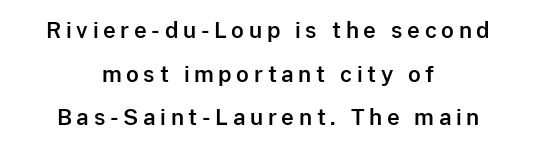
{"italic": "no", "underline": "no", "align": "center", "line_spacing": "loose", "line_spacing_ratio": 1.98, "letter_spacing": "wide", "letter_spacing_em": 0.21, "glyph_px": 22}
